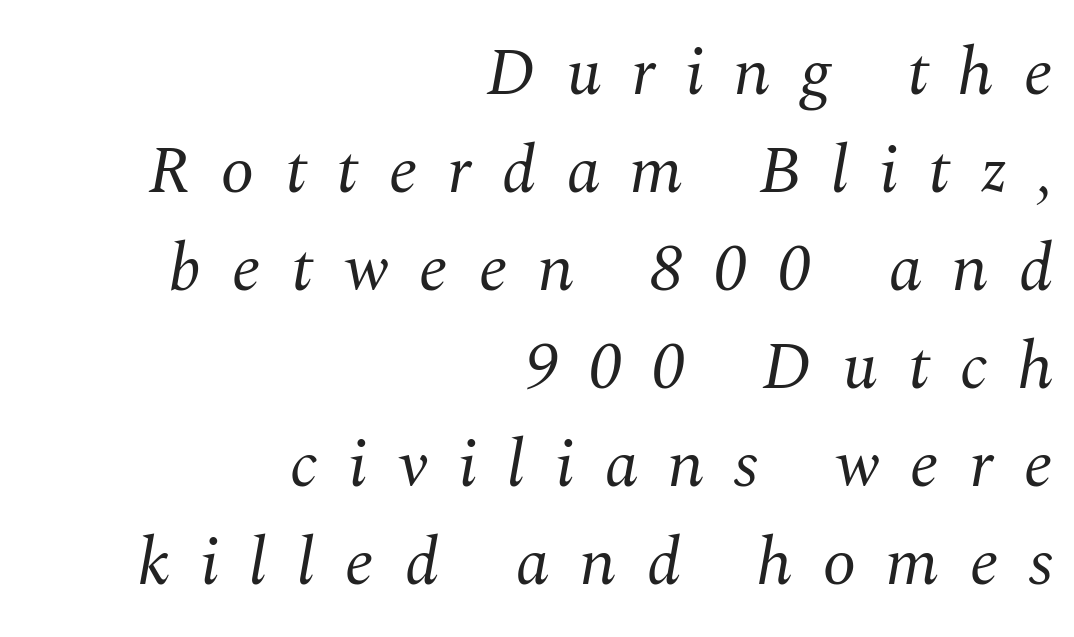
Q: Is the text bold? A: No.
Q: Is the text italic (slanted)? A: Yes, it leans right by about 10 degrees.
Q: Is the typeface a serif or a sans-serif typeface? A: Serif.
Q: Is the text underlined? A: No.
Q: How is the paragraph aligned? A: Right-aligned.
Q: Is the spacing between letters normal or unusually wide? A: Unusually wide.
Q: Is the spacing between lines tight, normal or loose? A: Normal.
Q: Width (condensed, normal, or wide)? A: Normal.
Q: Stroke contrast? A: Medium.
Q: x-height? A: Medium.
Q: Monospaced? A: No.
